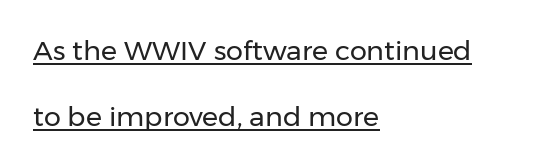
{"italic": "no", "bold": "no", "underline": "yes", "align": "left", "line_spacing": "loose", "line_spacing_ratio": 2.45, "letter_spacing": "normal", "letter_spacing_em": 0.0, "glyph_px": 27}
